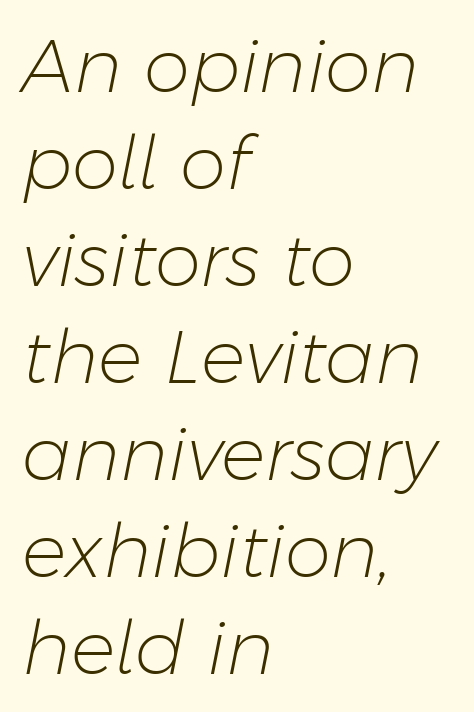
Q: Is the text bold? A: No.
Q: Is the text italic (slanted)? A: Yes, it leans right by about 11 degrees.
Q: Is the text underlined? A: No.
Q: How is the paragraph aligned? A: Left-aligned.
Q: Is the spacing between letters normal or unusually wide? A: Normal.
Q: Is the spacing between lines tight, normal or loose? A: Normal.
Q: Width (condensed, normal, or wide)? A: Normal.
Q: Stroke contrast? A: Low.
Q: x-height? A: Medium.
Q: Monospaced? A: No.
